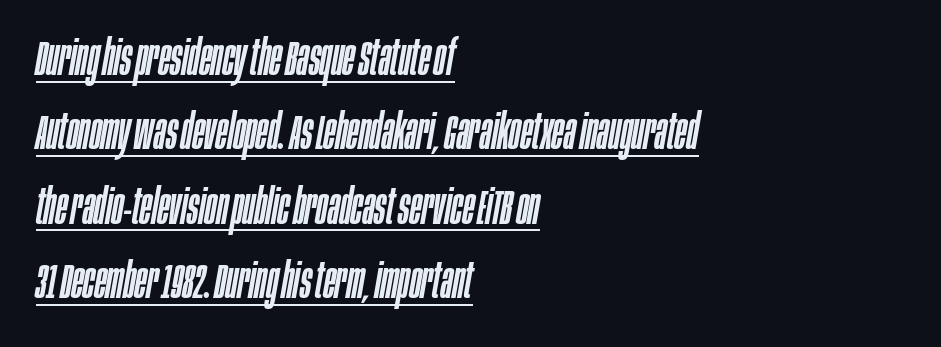
{"italic": "yes", "lean": "right", "slant_degrees": 10, "width": "condensed", "stroke_contrast": "low", "x_height": "large", "monospaced": "no", "underline": "yes", "align": "left", "line_spacing": "normal", "line_spacing_ratio": 1.52, "letter_spacing": "normal", "letter_spacing_em": 0.0, "glyph_px": 49}
